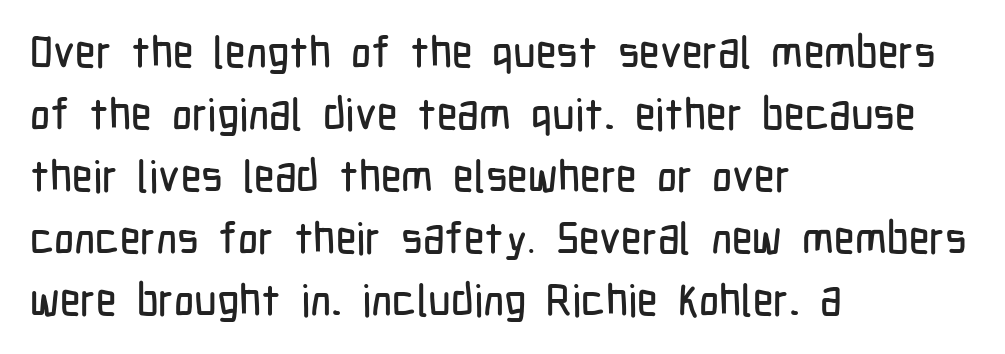
This is sans-serif lettering, the kind often seen on screens and signage. Just letters on the line, the space beneath them empty. Quick note: not italic, upright. Note the varied advance widths — an 'i' is clearly narrower than an 'm'. Summary of vertical rhythm: regular, with standard interline spacing.
